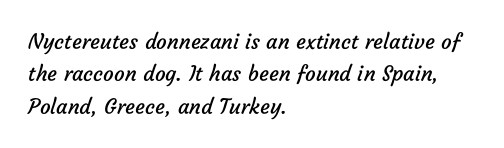
Q: Is the text bold? A: No.
Q: Is the text underlined? A: No.
Q: How is the paragraph aligned? A: Left-aligned.
Q: Is the spacing between letters normal or unusually wide? A: Normal.
Q: Is the spacing between lines tight, normal or loose? A: Normal.
